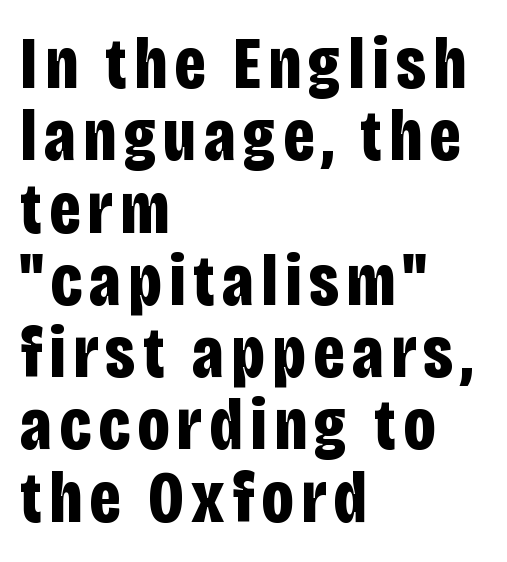
Teacher's note: observe the even left margin — that is flush-left alignment. Ascenders rise straight up at ninety degrees. This sample trades vertical openness for compactness between lines. Strokes here are thick enough to call this a true bold. Each letter keeps its own natural width here, so spacing adapts to shape.
